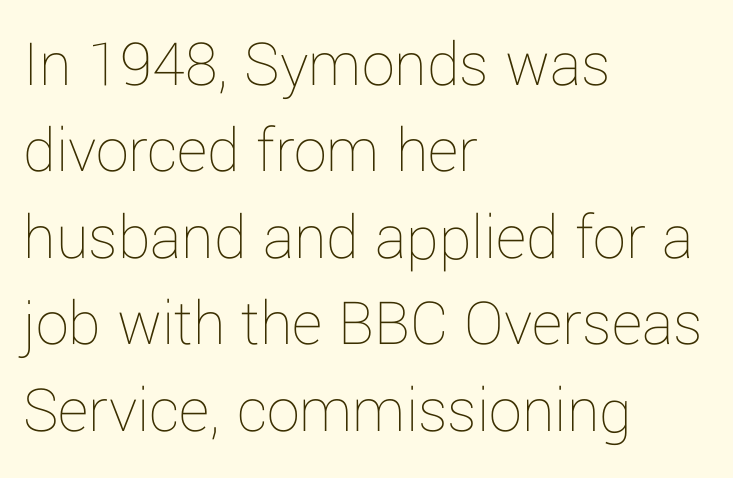
What's the leading like? Ordinary, nothing unusual. Nobody drew a line under any word here. The line texture is even and compact thanks to regular tracking. Horizontally, the lines are justified to the leading edge only. Do the characters align in a grid? No, the font is proportional.
